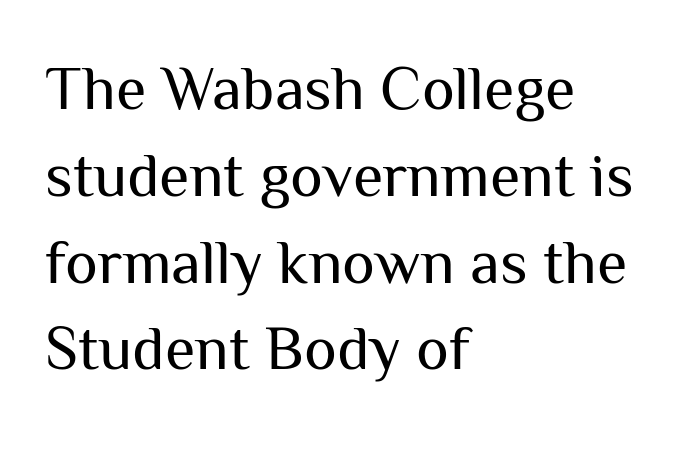
{"serif": "no", "italic": "no", "bold": "no", "weight": "regular", "width": "normal", "stroke_contrast": "medium", "x_height": "medium", "monospaced": "no", "underline": "no", "align": "left", "line_spacing": "normal", "line_spacing_ratio": 1.4, "letter_spacing": "normal", "letter_spacing_em": 0.0, "glyph_px": 62}
